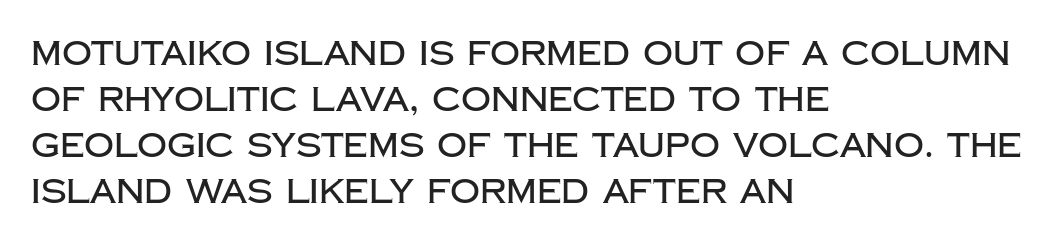
{"serif": "no", "italic": "no", "width": "normal", "stroke_contrast": "low", "x_height": "large", "monospaced": "no", "underline": "no", "align": "left", "line_spacing": "normal", "line_spacing_ratio": 1.39, "letter_spacing": "normal", "letter_spacing_em": 0.0, "glyph_px": 33}
